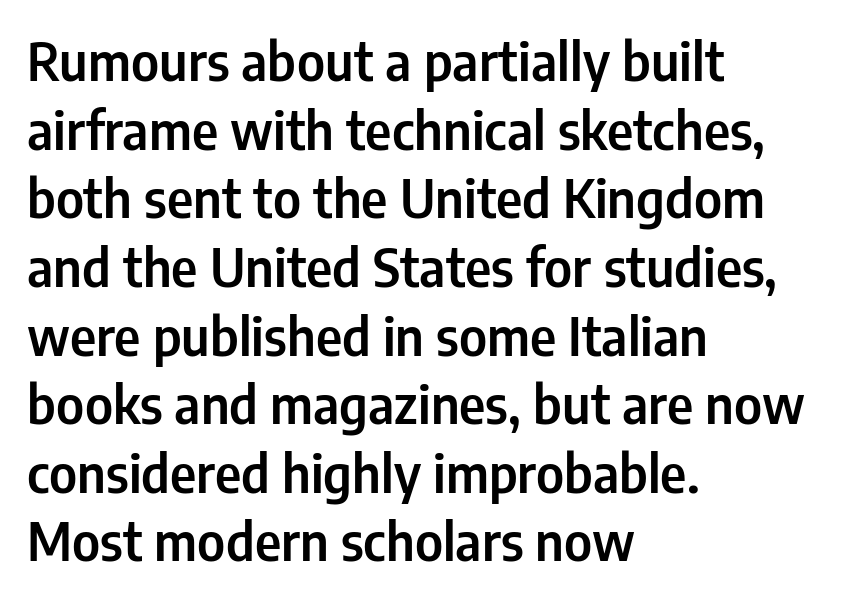
The image shows 52 px condensed sans-serif type, upright; set left-aligned, normal line spacing (1.32x), normal letter spacing, not underlined; low stroke contrast and a medium x-height.
